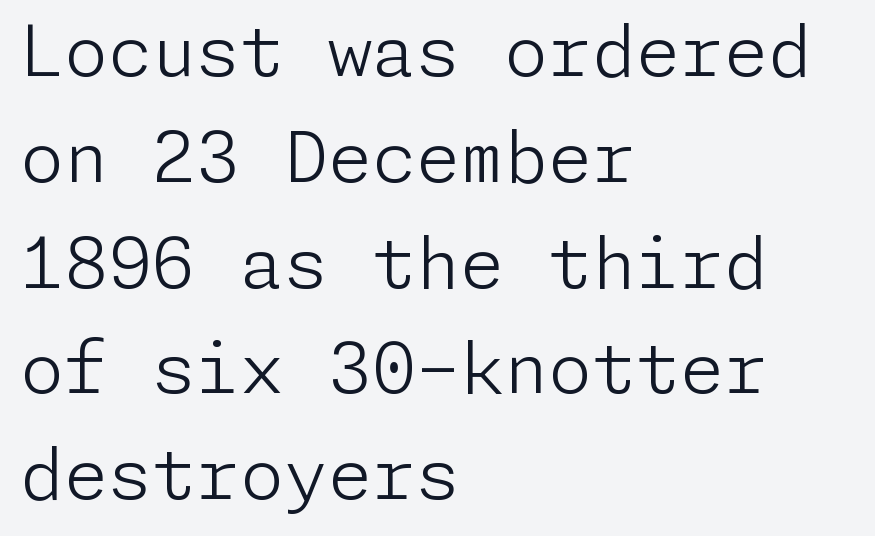
{"serif": "no", "italic": "no", "bold": "no", "weight": "light", "width": "normal", "stroke_contrast": "low", "x_height": "medium", "underline": "no", "align": "left", "line_spacing": "normal", "line_spacing_ratio": 1.49, "letter_spacing": "normal", "letter_spacing_em": 0.0, "glyph_px": 71}
